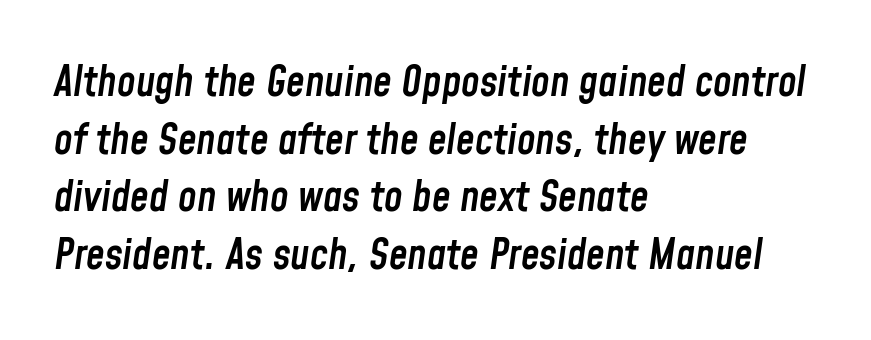
Q: Is the text bold? A: Semi-bold.
Q: Is the text italic (slanted)? A: Yes, it leans right by about 8 degrees.
Q: Is the text underlined? A: No.
Q: How is the paragraph aligned? A: Left-aligned.
Q: Is the spacing between letters normal or unusually wide? A: Normal.
Q: Is the spacing between lines tight, normal or loose? A: Normal.
Q: Width (condensed, normal, or wide)? A: Condensed.
Q: Stroke contrast? A: Low.
Q: x-height? A: Medium.
Q: Monospaced? A: No.
